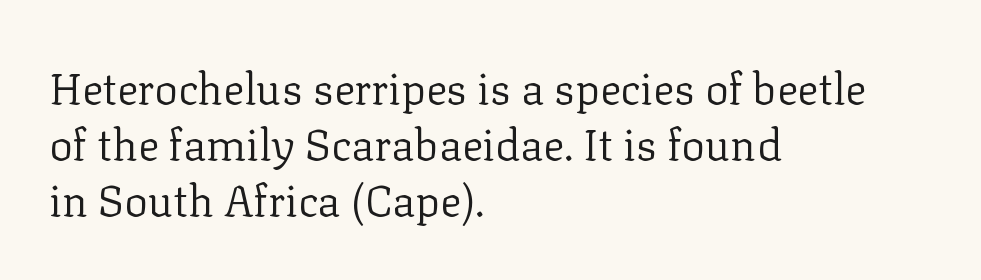
{"serif": "yes", "italic": "no", "bold": "no", "weight": "regular", "width": "normal", "stroke_contrast": "low", "x_height": "medium", "monospaced": "no", "underline": "no", "align": "left", "line_spacing": "normal", "line_spacing_ratio": 1.27, "letter_spacing": "normal", "letter_spacing_em": 0.0, "glyph_px": 44}
